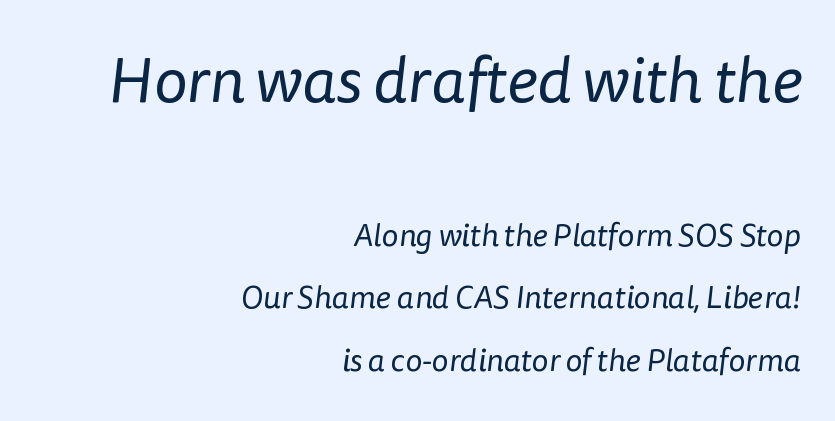
The rag falls on the left side of this text block. Top chunk: large. Bottom chunk: small. Quick note: interline space is abundant. This sample has the flowing, uneven cadence of proportional lettering. Classification — sans serif. Nothing unusual about the tracking: characters are spaced as the font intends.
